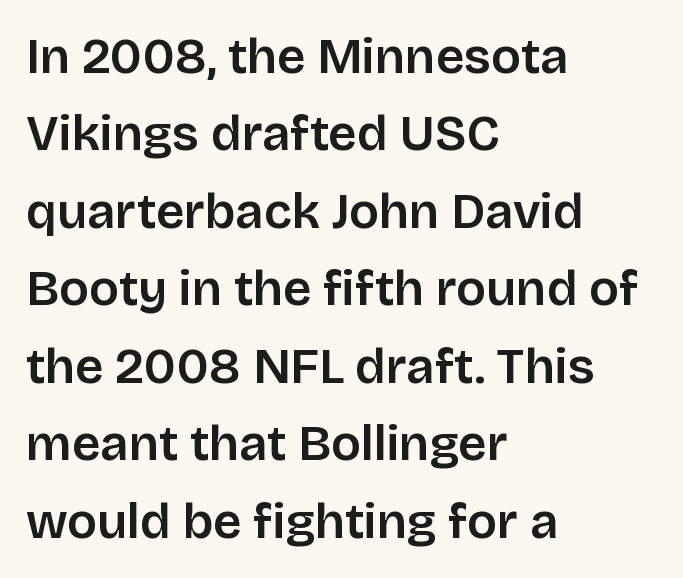
The image shows 50 px semibold sans-serif type, upright; set left-aligned, normal line spacing (1.55x), normal letter spacing, not underlined; low stroke contrast and a large x-height.
